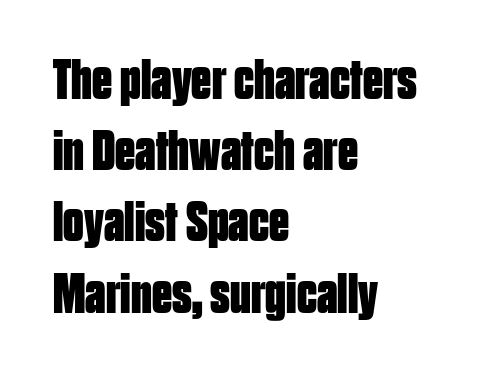
{"serif": "no", "italic": "no", "bold": "yes", "weight": "bold", "width": "condensed", "stroke_contrast": "low", "x_height": "large", "monospaced": "no", "underline": "no", "align": "left", "line_spacing": "normal", "line_spacing_ratio": 1.25, "letter_spacing": "normal", "letter_spacing_em": 0.0, "glyph_px": 57}
